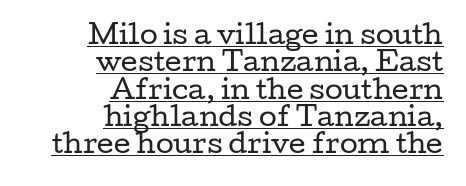
{"italic": "no", "bold": "no", "underline": "yes", "align": "right", "line_spacing": "tight", "line_spacing_ratio": 1.05, "letter_spacing": "normal", "letter_spacing_em": 0.0, "glyph_px": 26}
